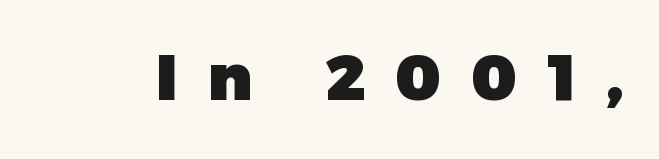
Is this a fixed-width face? No — the glyphs have proportional, varying widths. No italicization has been applied; the sample stays upright. Here the glyphs are tracked loosely, breaking word shapes into spaced letters. The designer went with a sans here, leaving each stem footless. A dark, heavy texture on the line: the type is bold. Anything drawn beneath the words? Only blank space.
